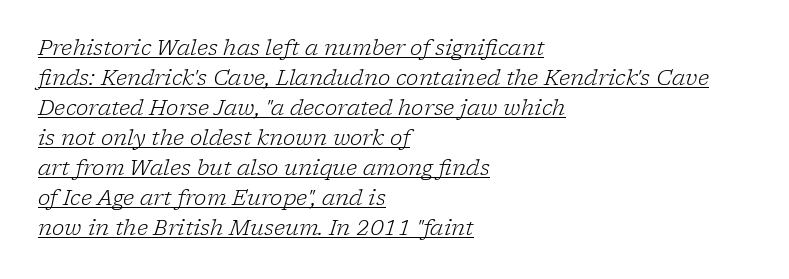
{"italic": "yes", "lean": "right", "slant_degrees": 17, "bold": "no", "underline": "yes", "align": "left", "line_spacing": "normal", "line_spacing_ratio": 1.43, "letter_spacing": "normal", "letter_spacing_em": 0.0, "glyph_px": 21}
